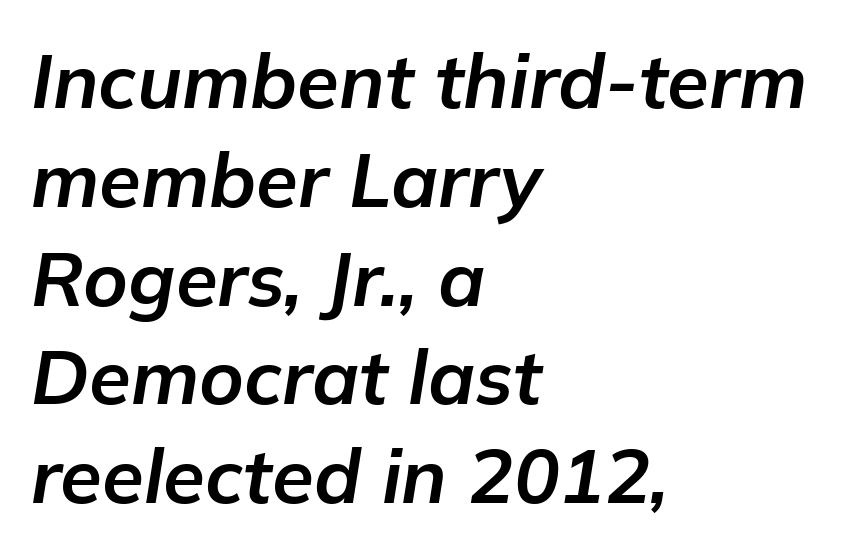
The paragraph shown leans on its left margin. Characters follow at the spacing the type designer built in. In terms of leading, this rendering sits right in the middle. The passage shown is typed in a proportional face where columns would drift. Typographic density is high because the face is bold.
